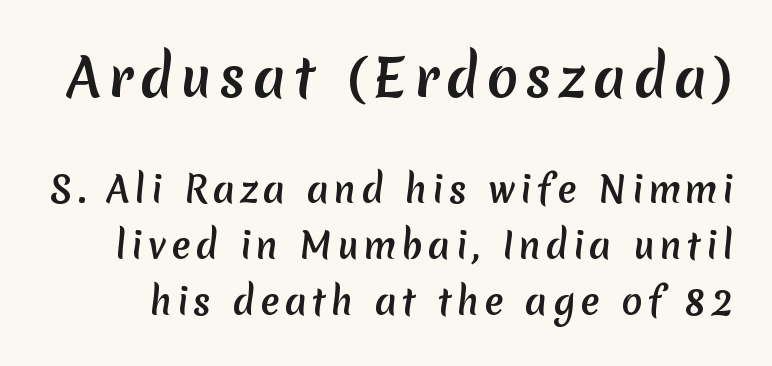
Q: Is the typeface a serif or a sans-serif typeface? A: Sans-serif.
Q: Is the text underlined? A: No.
Q: Is the spacing between lines tight, normal or loose? A: Normal.
Q: Which block of text is set in a larger size, the first (top) or the second (bottom)? A: The first (top) one.
Q: Width (condensed, normal, or wide)? A: Normal.
Q: Stroke contrast? A: Medium.
Q: x-height? A: Medium.
Q: Monospaced? A: No.
